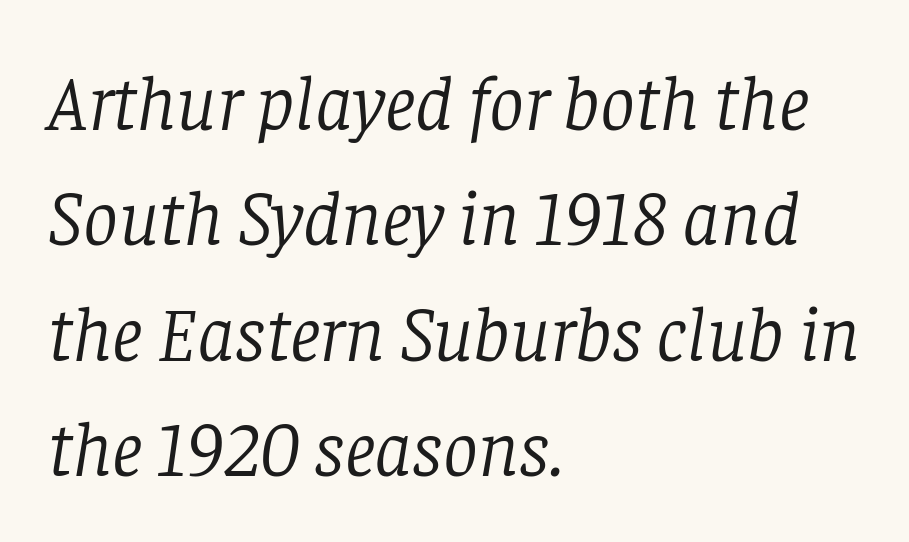
{"serif": "yes", "italic": "yes", "lean": "right", "slant_degrees": 8, "bold": "no", "weight": "light", "width": "normal", "stroke_contrast": "low", "x_height": "large", "monospaced": "no", "underline": "no", "align": "left", "line_spacing": "normal", "line_spacing_ratio": 1.48, "letter_spacing": "normal", "letter_spacing_em": 0.0, "glyph_px": 78}
